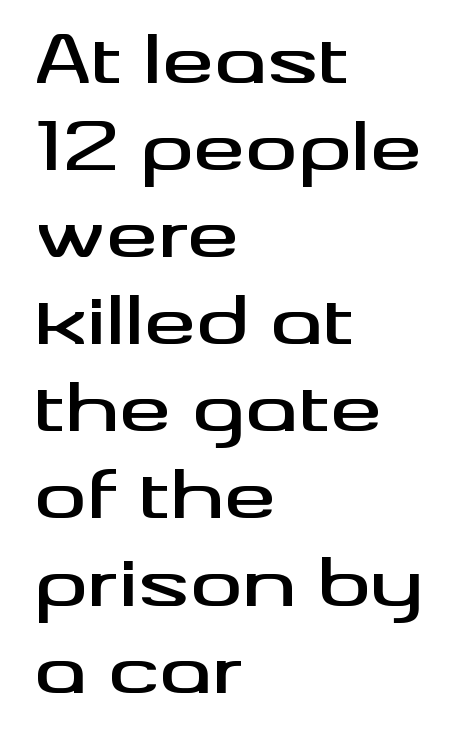
{"serif": "no", "italic": "no", "width": "wide", "stroke_contrast": "medium", "x_height": "small", "monospaced": "no", "underline": "no", "align": "left", "line_spacing": "normal", "line_spacing_ratio": 1.34, "letter_spacing": "normal", "letter_spacing_em": 0.0, "glyph_px": 65}
